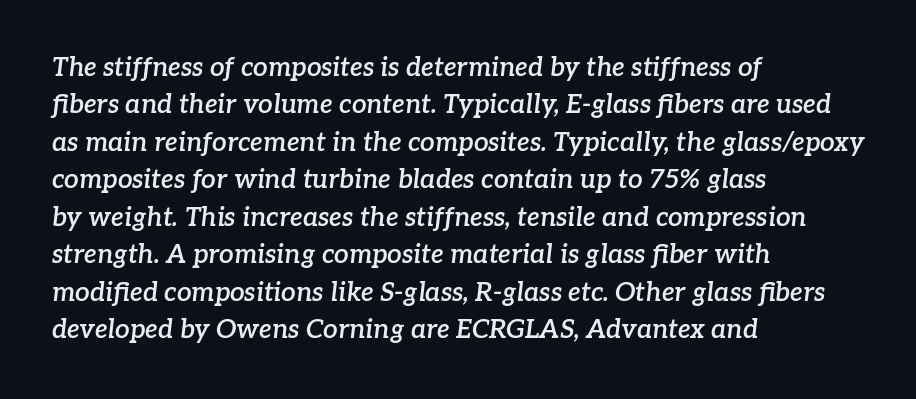
Q: Is the text bold? A: Semi-bold.
Q: Is the text italic (slanted)? A: Yes, it leans right by about 7 degrees.
Q: Is the text underlined? A: No.
Q: How is the paragraph aligned? A: Left-aligned.
Q: Is the spacing between letters normal or unusually wide? A: Normal.
Q: Is the spacing between lines tight, normal or loose? A: Normal.
